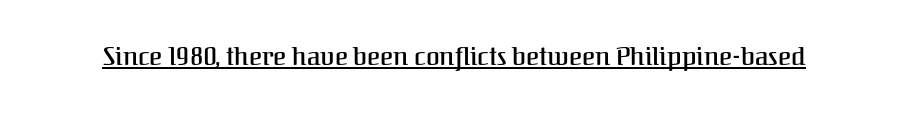
The image shows 25 px text type, upright; set normal letter spacing, underlined.
